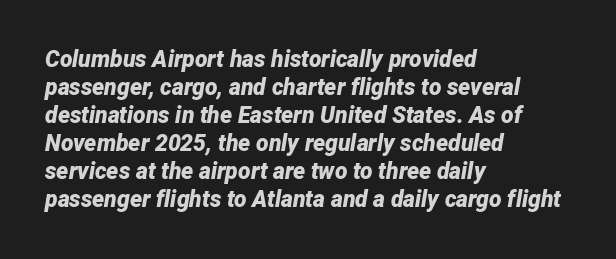
Caption: bold face, heavy strokes. Quick note: italic. The area under the type is left untouched. These lines stack with their left ends in a neat column. This sample uses plain, unmodified letter spacing.
